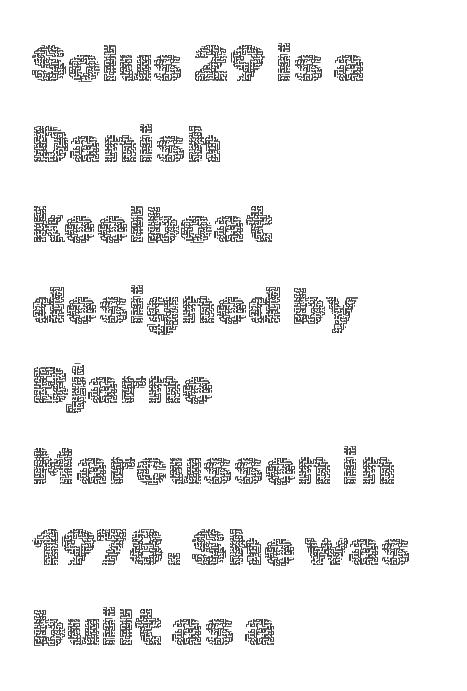
The image shows 52 px thin type, upright; set left-aligned, normal line spacing (1.55x), normal letter spacing, not underlined; a medium x-height.
